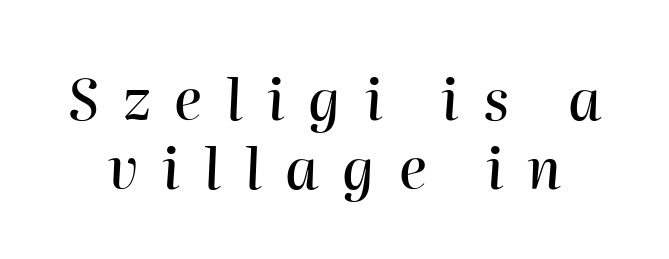
{"italic": "yes", "lean": "right", "slant_degrees": 2, "width": "normal", "stroke_contrast": "high", "x_height": "medium", "monospaced": "no", "underline": "no", "line_spacing_ratio": 1.21, "letter_spacing": "wide", "letter_spacing_em": 0.42, "glyph_px": 57}
